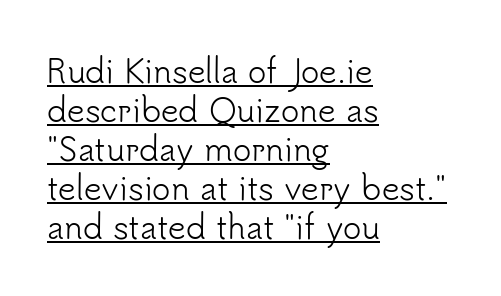
Q: Is the text bold? A: No.
Q: Is the text italic (slanted)? A: No, it is upright.
Q: Is the typeface a serif or a sans-serif typeface? A: Sans-serif.
Q: Is the text underlined? A: Yes.
Q: How is the paragraph aligned? A: Left-aligned.
Q: Is the spacing between letters normal or unusually wide? A: Normal.
Q: Is the spacing between lines tight, normal or loose? A: Normal.
Q: Width (condensed, normal, or wide)? A: Normal.
Q: Stroke contrast? A: Low.
Q: x-height? A: Small.
Q: Monospaced? A: No.
